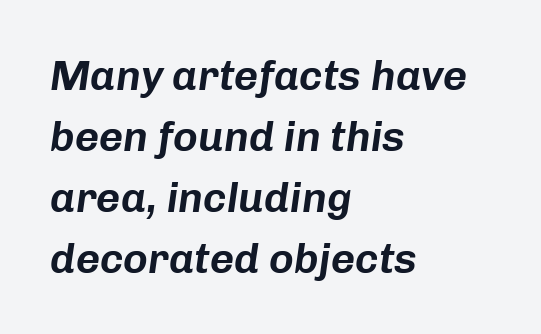
In terms of letterspacing, this is plain default setting. The zone under the glyphs is completely vacant. Leading matches the norm, producing a regular column. Note the varied advance widths — an 'i' is clearly narrower than an 'm'.
